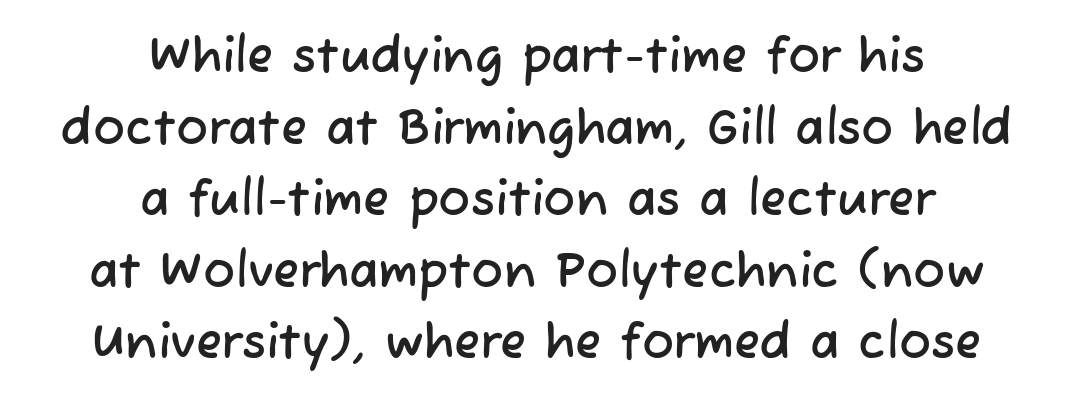
The image shows 48 px sans-serif type; set centered, normal line spacing (1.49x), normal letter spacing, not underlined; low stroke contrast and a medium x-height.
